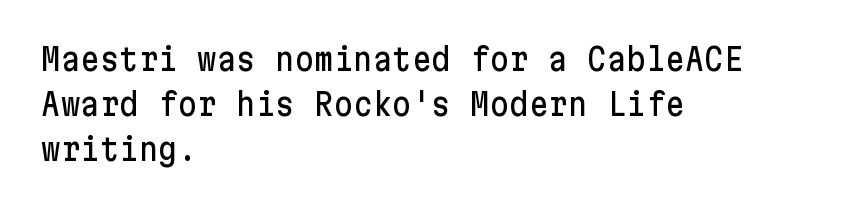
Q: Is the text italic (slanted)? A: No, it is upright.
Q: Is the typeface a serif or a sans-serif typeface? A: Sans-serif.
Q: Is the text underlined? A: No.
Q: How is the paragraph aligned? A: Left-aligned.
Q: Is the spacing between letters normal or unusually wide? A: Normal.
Q: Is the spacing between lines tight, normal or loose? A: Normal.
Q: Width (condensed, normal, or wide)? A: Normal.
Q: Stroke contrast? A: Low.
Q: x-height? A: Medium.
